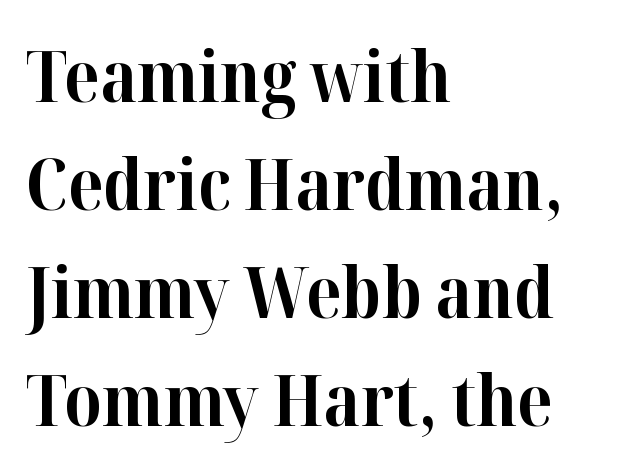
The image shows 71 px bold serif type, upright; set left-aligned, normal line spacing (1.52x), normal letter spacing, not underlined; high stroke contrast and a medium x-height.
